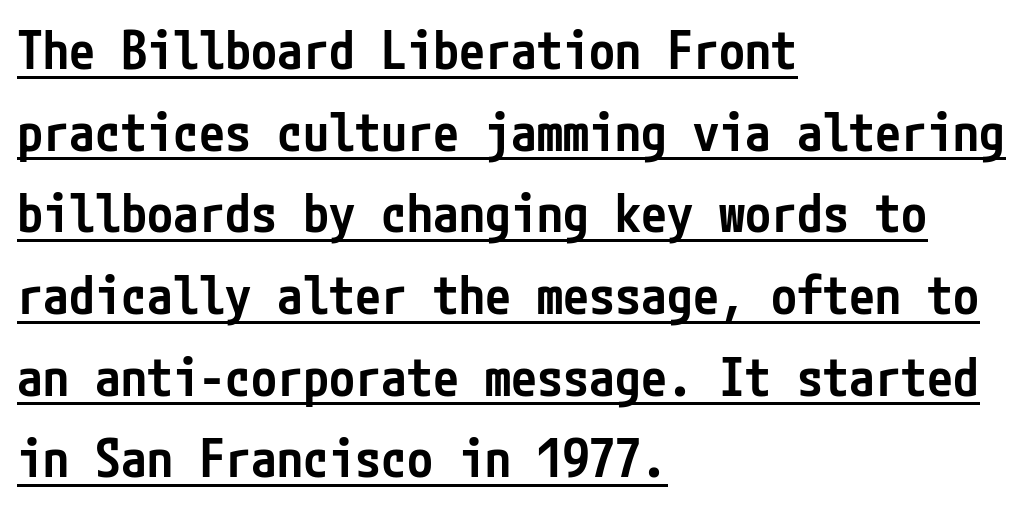
{"serif": "no", "italic": "no", "bold": "semi", "weight": "semibold", "width": "condensed", "stroke_contrast": "low", "x_height": "medium", "underline": "yes", "align": "left", "line_spacing": "normal", "line_spacing_ratio": 1.57, "letter_spacing": "normal", "letter_spacing_em": 0.0, "glyph_px": 52}
